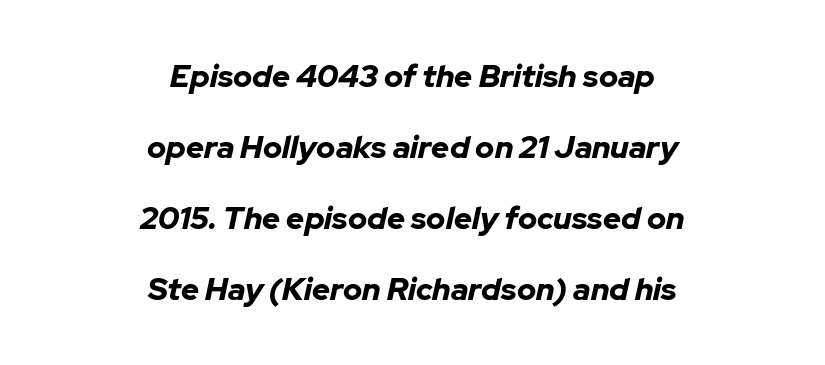
Posture: slanted. The baseline area is clear. Honestly, the letter spacing is just normal — you wouldn't notice it. This is heavy type, rendered in bold. Here the designer chose a conventional face with non-uniform glyph widths.
